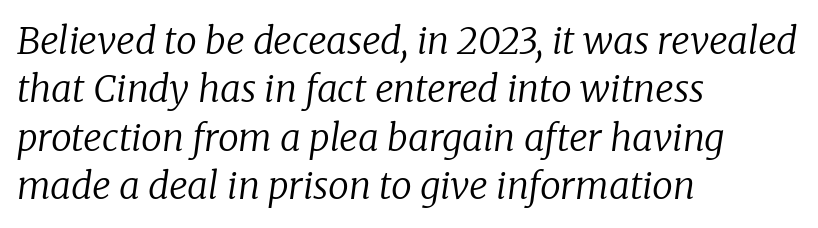
{"serif": "yes", "italic": "yes", "lean": "right", "slant_degrees": 8, "bold": "no", "weight": "regular", "width": "normal", "stroke_contrast": "low", "x_height": "medium", "monospaced": "no", "underline": "no", "align": "left", "line_spacing": "normal", "line_spacing_ratio": 1.31, "letter_spacing": "normal", "letter_spacing_em": 0.0, "glyph_px": 37}
